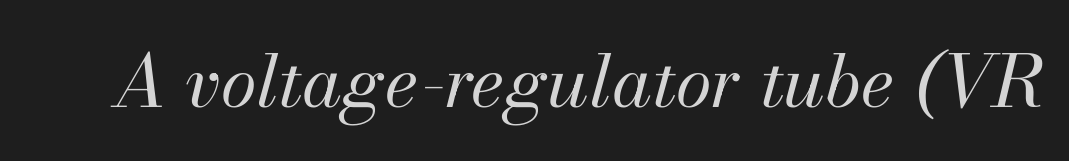
Q: Is the text bold? A: No.
Q: Is the text italic (slanted)? A: Yes, it leans right by about 13 degrees.
Q: Is the text underlined? A: No.
Q: Is the spacing between letters normal or unusually wide? A: Normal.
Q: Width (condensed, normal, or wide)? A: Normal.
Q: Stroke contrast? A: Medium.
Q: x-height? A: Small.
Q: Monospaced? A: No.
